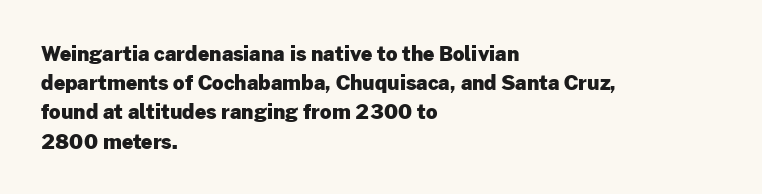
The glyphs are unaccompanied by any horizontal stroke below them. Line spacing here is normal. It's the straight-up-and-down kind of type. A dark, heavy texture on the line: the type is bold. The text block is weighted toward the left margin, trailing off unevenly rightward. Characters follow at the spacing the type designer built in.
